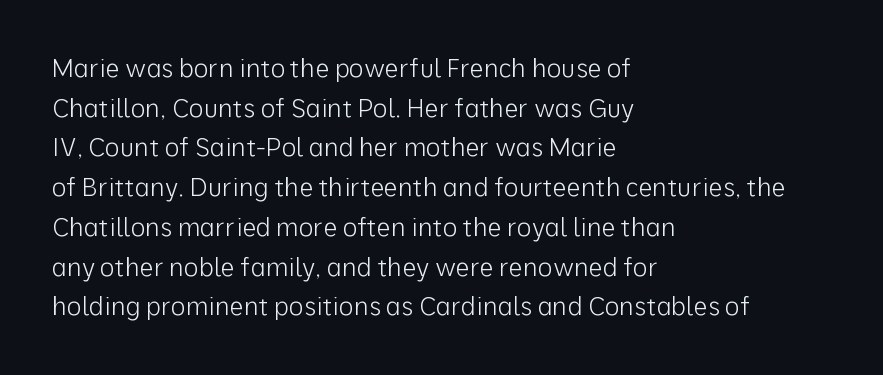
The image shows 25 px text type, upright; set left-aligned, normal line spacing (1.59x), normal letter spacing, not underlined.
